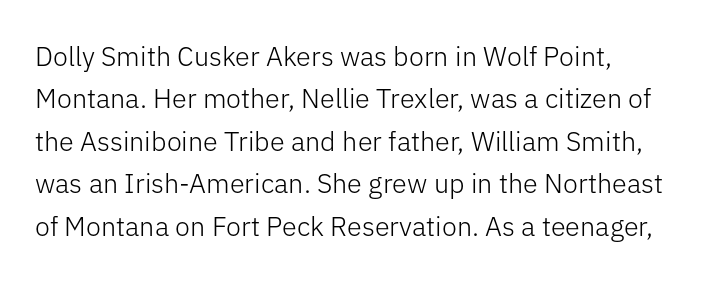
The image shows 27 px text type, upright; set left-aligned, normal line spacing (1.57x), normal letter spacing, not underlined.
